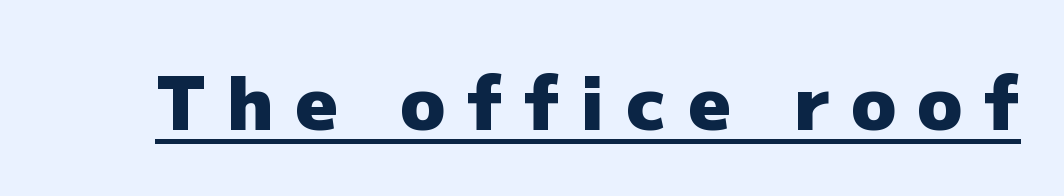
{"serif": "no", "italic": "no", "bold": "yes", "weight": "heavy", "width": "normal", "stroke_contrast": "low", "x_height": "medium", "monospaced": "no", "underline": "yes", "letter_spacing": "wide", "letter_spacing_em": 0.29, "glyph_px": 74}
